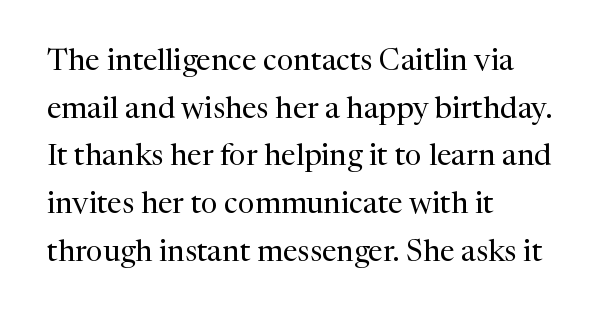
Q: Is the text bold? A: No.
Q: Is the text italic (slanted)? A: No, it is upright.
Q: Is the typeface a serif or a sans-serif typeface? A: Serif.
Q: Is the text underlined? A: No.
Q: How is the paragraph aligned? A: Left-aligned.
Q: Is the spacing between letters normal or unusually wide? A: Normal.
Q: Is the spacing between lines tight, normal or loose? A: Normal.
Q: Width (condensed, normal, or wide)? A: Normal.
Q: Stroke contrast? A: Medium.
Q: x-height? A: Medium.
Q: Monospaced? A: No.
